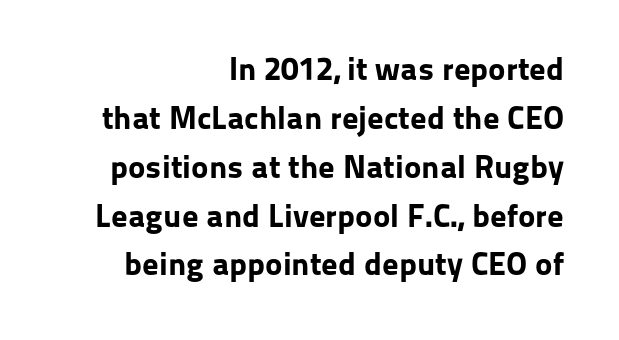
Notice how the stems are strictly vertical — no italics here. The tracking reads as untouched default to a designer's eye. Bare-footed words on every line. Emphasis by weight is at full strength: bold. Note the varied advance widths — an 'i' is clearly narrower than an 'm'.
